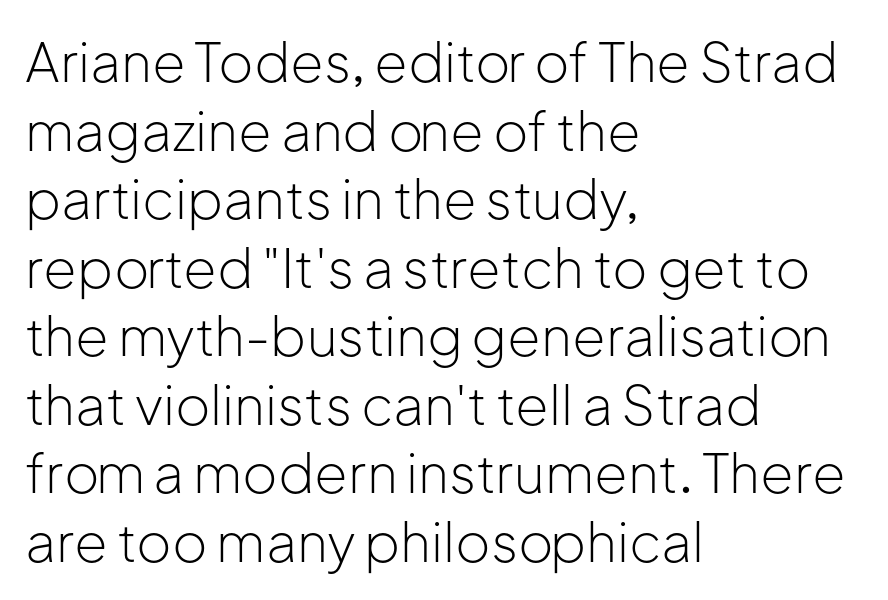
{"serif": "no", "italic": "no", "bold": "no", "weight": "light", "width": "normal", "stroke_contrast": "low", "x_height": "medium", "monospaced": "no", "underline": "no", "align": "left", "line_spacing": "normal", "line_spacing_ratio": 1.27, "letter_spacing": "normal", "letter_spacing_em": 0.0, "glyph_px": 54}
